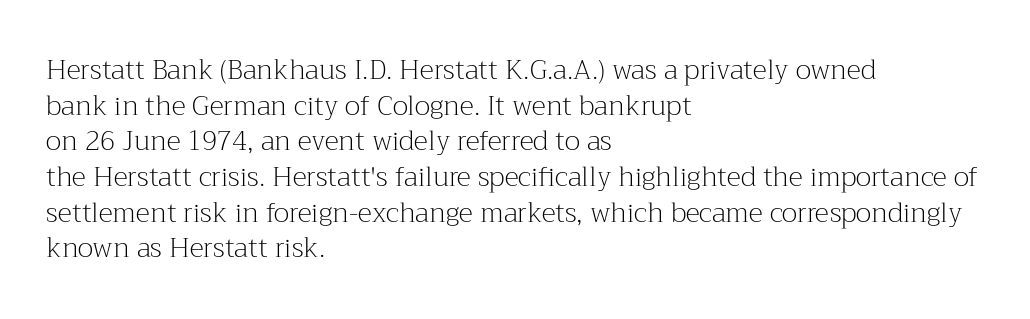
{"italic": "no", "bold": "no", "underline": "no", "align": "left", "line_spacing": "normal", "line_spacing_ratio": 1.32, "letter_spacing": "normal", "letter_spacing_em": 0.0, "glyph_px": 27}
